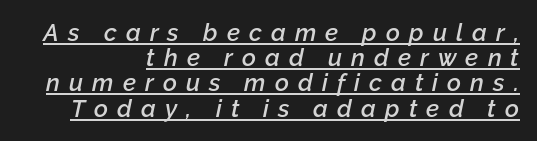
{"italic": "yes", "lean": "right", "slant_degrees": 12, "bold": "semi", "underline": "yes", "align": "right", "line_spacing": "tight", "line_spacing_ratio": 1.05, "letter_spacing": "wide", "letter_spacing_em": 0.38, "glyph_px": 24}
